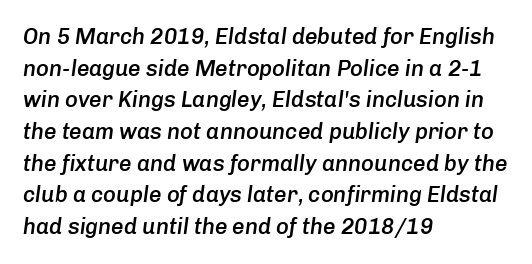
The image shows 22 px text type, italic (leaning right); set left-aligned, normal line spacing (1.44x), normal letter spacing, not underlined.
